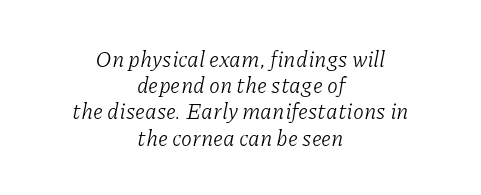
Underline: absent. Layout note: lines centered. A typesetter would mark this as italic. Summary of weight: not heavy and not bold. The line texture is even and compact thanks to regular tracking.
